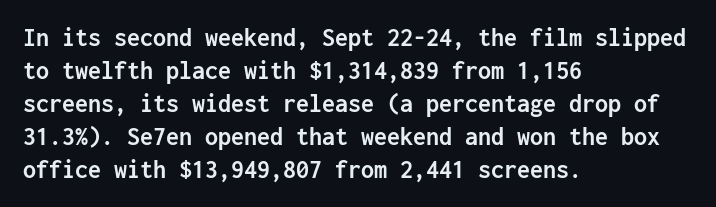
The image shows 26 px bold type, upright; set left-aligned, normal line spacing (1.27x), normal letter spacing, not underlined.
